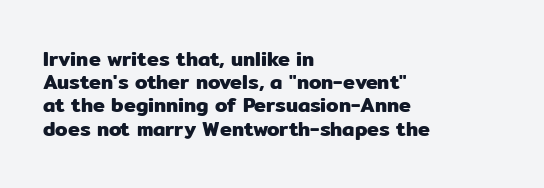
The image shows 20 px text type, upright; set left-aligned, line spacing 1.16x, normal letter spacing, not underlined.
